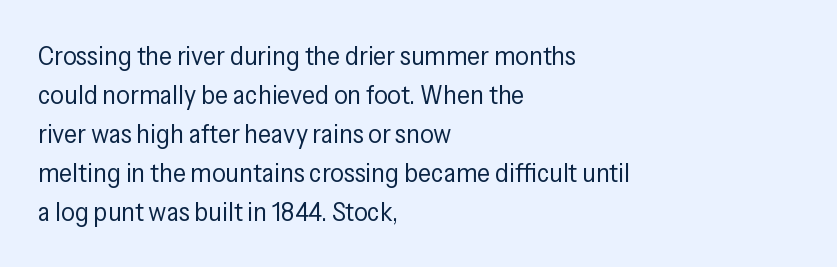
Nothing heavy about these letters — not bold at all. The block of text has a typical density, with ordinary space between rows. Posture: straight, roman, zero tilt. Quick note: underline off. The letterforms sit shoulder to shoulder at normal distance.
